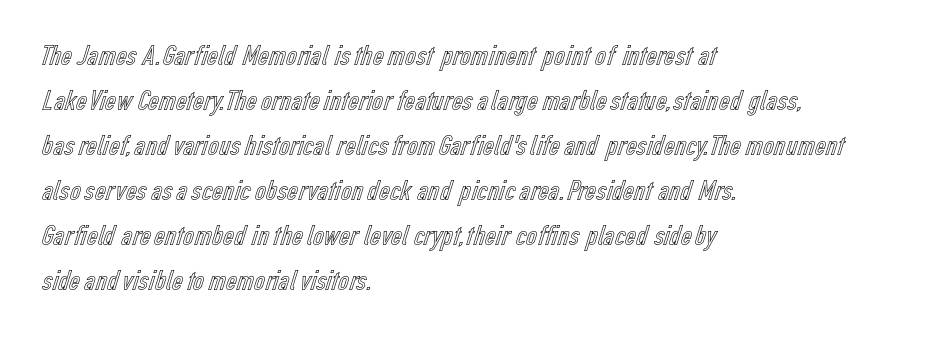
Q: Is the text italic (slanted)? A: Yes.
Q: Is the text underlined? A: No.
Q: How is the paragraph aligned? A: Left-aligned.
Q: Is the spacing between letters normal or unusually wide? A: Normal.
Q: Is the spacing between lines tight, normal or loose? A: Normal.
Q: Width (condensed, normal, or wide)? A: Condensed.
Q: x-height? A: Medium.
Q: Monospaced? A: No.
